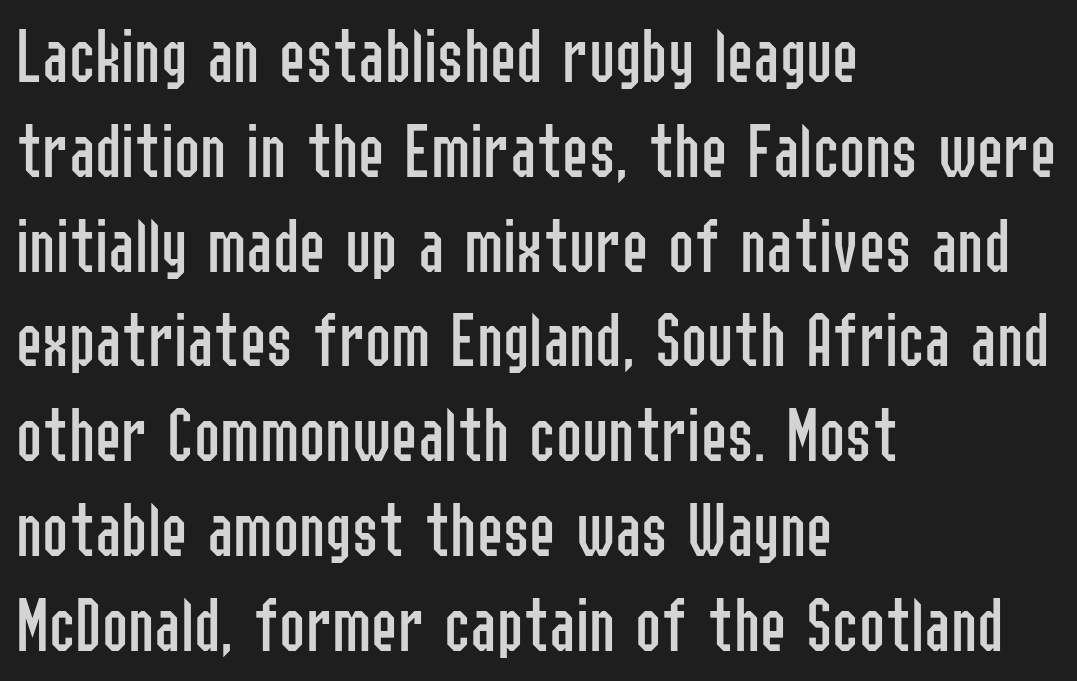
Q: Is the text bold? A: No.
Q: Is the text italic (slanted)? A: No, it is upright.
Q: Is the typeface a serif or a sans-serif typeface? A: Sans-serif.
Q: Is the text underlined? A: No.
Q: How is the paragraph aligned? A: Left-aligned.
Q: Is the spacing between letters normal or unusually wide? A: Normal.
Q: Width (condensed, normal, or wide)? A: Condensed.
Q: Stroke contrast? A: Low.
Q: x-height? A: Medium.
Q: Monospaced? A: No.
